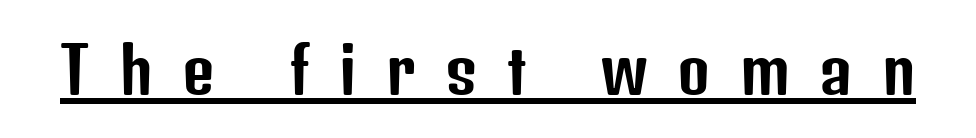
{"serif": "no", "italic": "no", "width": "condensed", "stroke_contrast": "low", "x_height": "medium", "monospaced": "no", "underline": "yes", "letter_spacing": "wide", "letter_spacing_em": 0.47, "glyph_px": 63}
